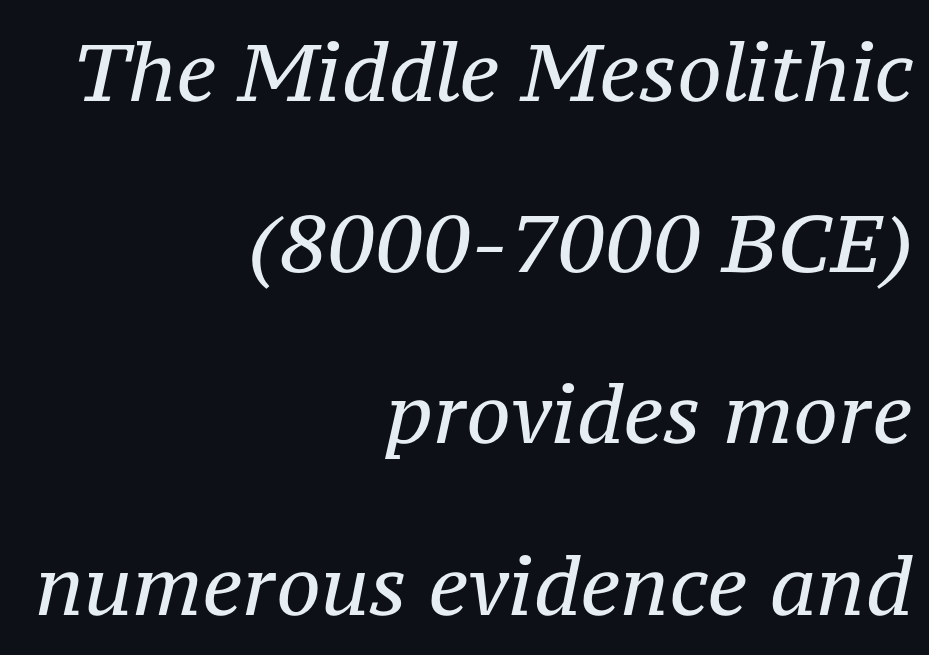
{"serif": "yes", "italic": "yes", "lean": "right", "slant_degrees": 12, "bold": "no", "weight": "regular", "width": "normal", "stroke_contrast": "medium", "x_height": "medium", "monospaced": "no", "underline": "no", "align": "right", "line_spacing": "loose", "line_spacing_ratio": 2.14, "letter_spacing": "normal", "letter_spacing_em": 0.0, "glyph_px": 80}
